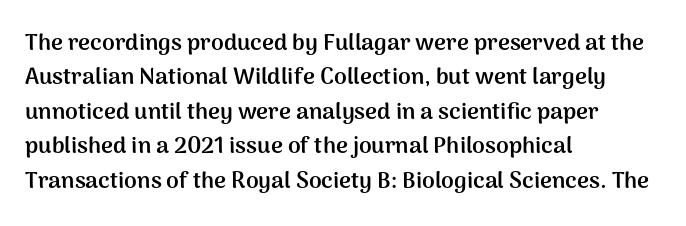
{"italic": "no", "bold": "yes", "underline": "no", "align": "left", "line_spacing": "normal", "line_spacing_ratio": 1.5, "letter_spacing": "normal", "letter_spacing_em": 0.0, "glyph_px": 23}
